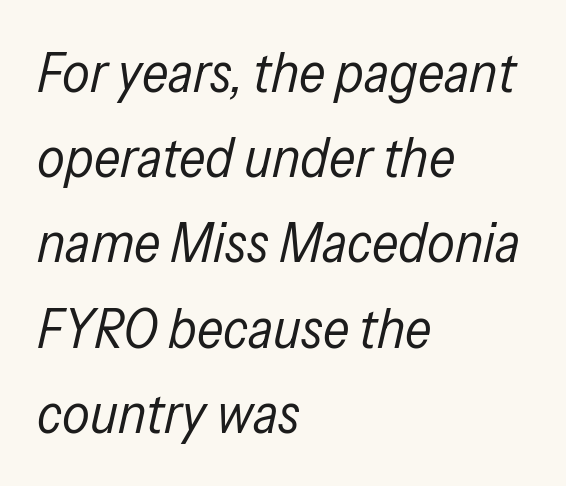
The image shows 55 px regular-weight, condensed type, italic (leaning right); set left-aligned, normal line spacing (1.55x), normal letter spacing, not underlined; low stroke contrast and a medium x-height.
